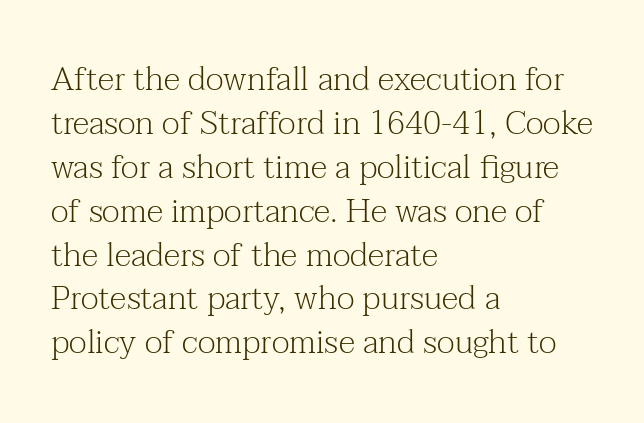
The image shows 33 px light serif type, upright; set left-aligned, normal line spacing (1.33x), normal letter spacing, not underlined; medium stroke contrast and a medium x-height.
